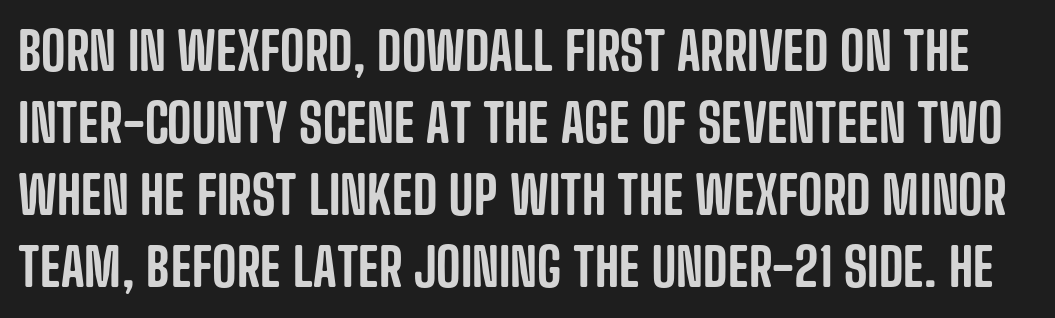
Lines of text with bare space underneath. The letterforms sit shoulder to shoulder at normal distance. The letters advance in unequal steps, a hallmark of proportional type. Serif or sans? Sans — the stroke terminals are bare. Is there any slant? The stems are plumb.
